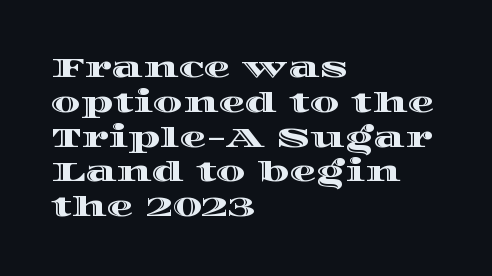
The image shows 27 px text type, upright; set left-aligned, normal line spacing (1.29x), normal letter spacing, not underlined.
